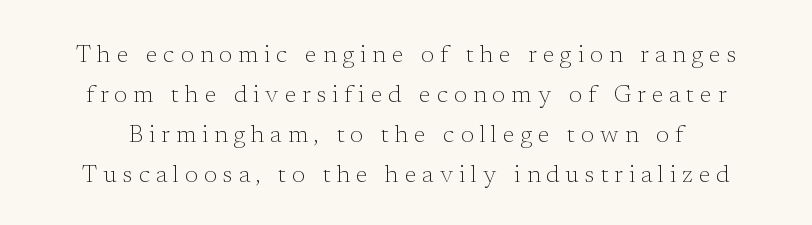
Q: Is the text bold? A: No.
Q: Is the text italic (slanted)? A: No, it is upright.
Q: Is the text underlined? A: No.
Q: Is the spacing between letters normal or unusually wide? A: Unusually wide.
Q: Is the spacing between lines tight, normal or loose? A: Normal.
